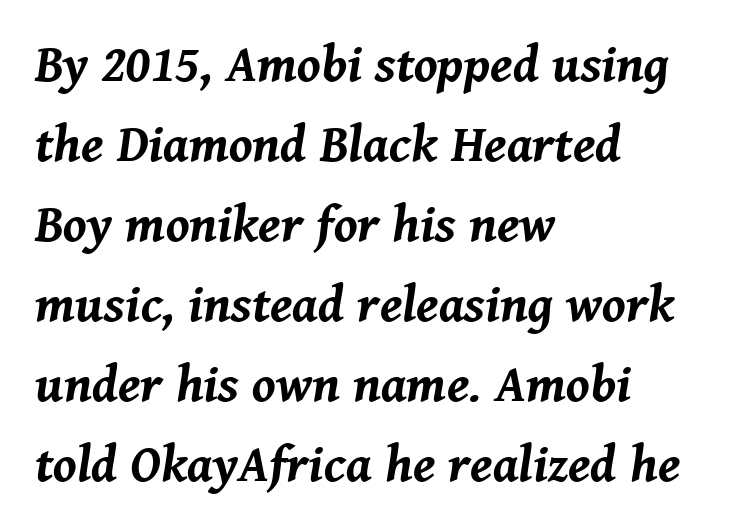
Notice how thick the strokes are: this is what a full bold looks like. Looks like regular typesetting: each glyph gets only the width it needs. Observe the lean: these are italic letterforms. Short note: letters normally spaced.
